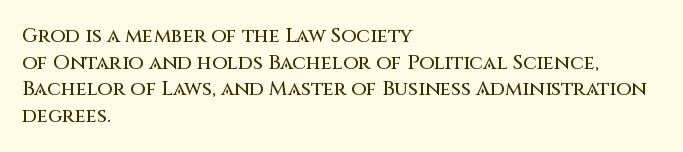
Which margin do the lines hug? The left one — the right edge is uneven. Do the letters lean? They stand straight. Students, note that the glyphs here touch the page at normal intervals. The block of text has a typical density, with ordinary space between rows. Unmarked baselines from the first word to the last.
